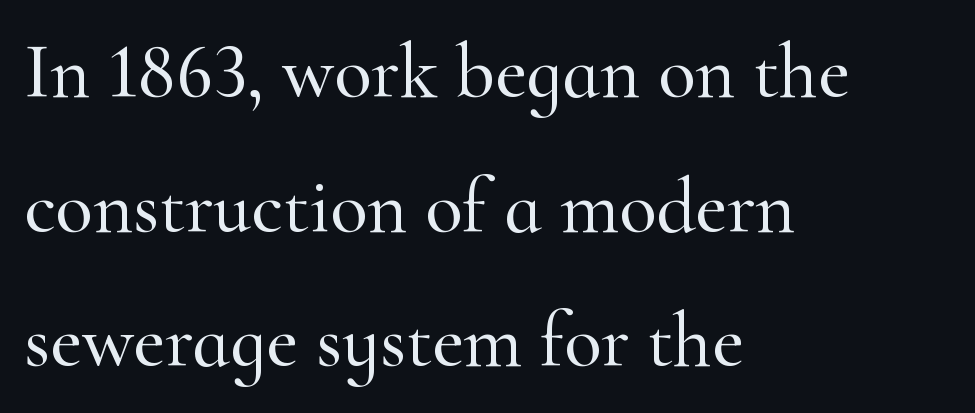
{"serif": "yes", "italic": "no", "width": "normal", "stroke_contrast": "high", "x_height": "small", "monospaced": "no", "underline": "no", "align": "left", "line_spacing_ratio": 1.75, "letter_spacing": "normal", "letter_spacing_em": 0.0, "glyph_px": 77}
